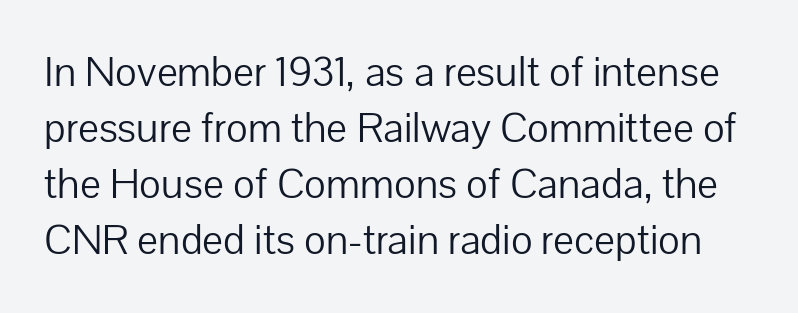
Only glyphs here, with clear space below each row. Ascenders rise straight up at ninety degrees. Quick note: interline space is typical. In terms of letterspacing, this is plain default setting. Looks like regular typesetting: each glyph gets only the width it needs.
